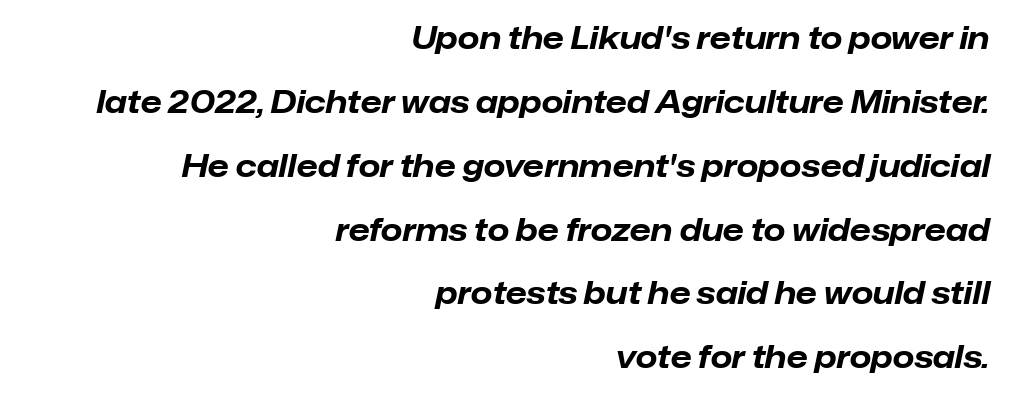
Q: Is the text bold? A: Yes.
Q: Is the text italic (slanted)? A: Yes, it leans right by about 12 degrees.
Q: Is the text underlined? A: No.
Q: How is the paragraph aligned? A: Right-aligned.
Q: Is the spacing between letters normal or unusually wide? A: Normal.
Q: Is the spacing between lines tight, normal or loose? A: Loose.
Q: Width (condensed, normal, or wide)? A: Normal.
Q: Stroke contrast? A: Low.
Q: x-height? A: Medium.
Q: Monospaced? A: No.
